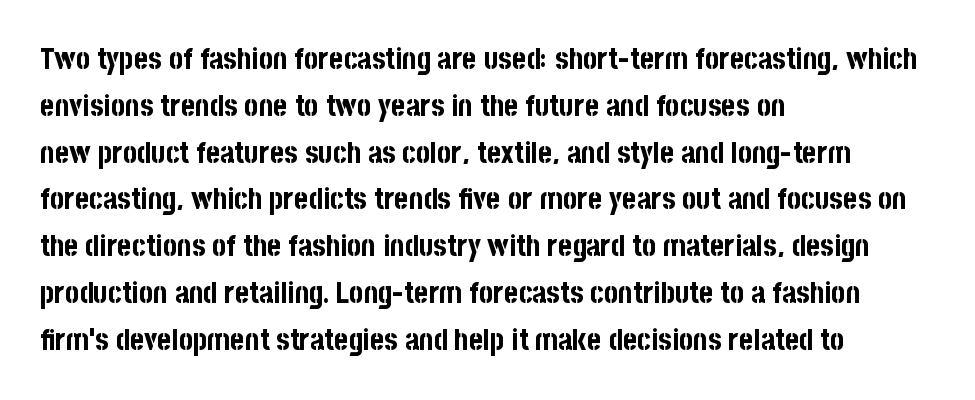
{"serif": "no", "italic": "no", "bold": "yes", "weight": "bold", "width": "condensed", "stroke_contrast": "low", "x_height": "large", "monospaced": "no", "underline": "no", "align": "left", "line_spacing": "normal", "line_spacing_ratio": 1.56, "letter_spacing": "normal", "letter_spacing_em": 0.0, "glyph_px": 30}
